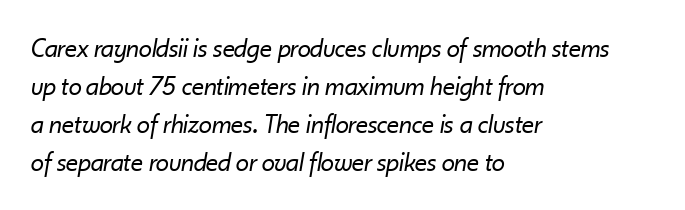
The image shows 27 px text type, italic (leaning right); set left-aligned, normal line spacing (1.41x), normal letter spacing, not underlined.
